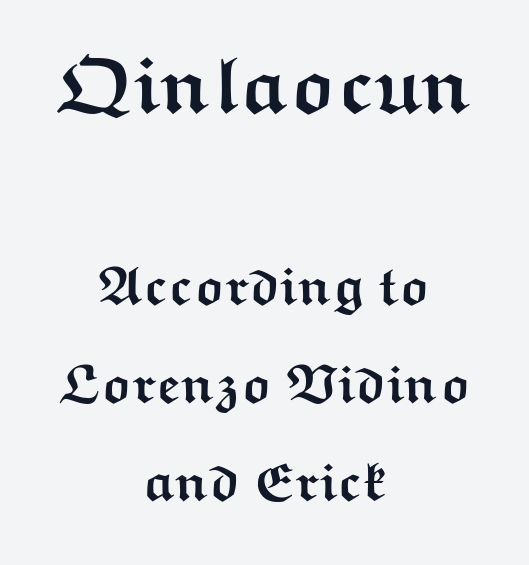
{"serif": "no", "italic": "no", "bold": "yes", "weight": "semibold", "width": "wide", "stroke_contrast": "medium", "x_height": "medium", "monospaced": "no", "underline": "no", "align": "center", "line_spacing_ratio": 1.85, "letter_spacing": "normal", "letter_spacing_em": 0.0, "larger_block": "first", "size_ratio": 1.51, "glyph_px": 80}
